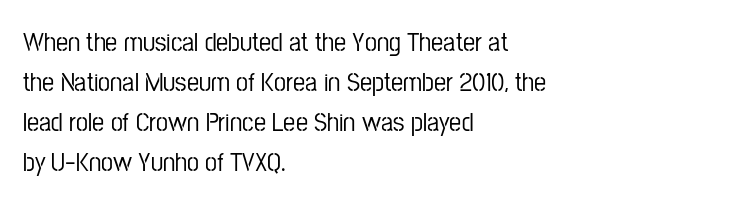
The image shows 27 px text type, upright; set left-aligned, normal line spacing (1.48x), normal letter spacing, not underlined.
